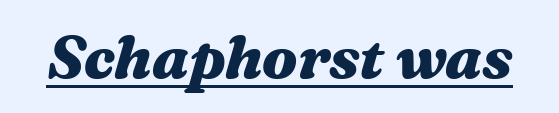
The image shows 60 px heavy, wide type, italic (leaning right); set normal letter spacing, underlined; medium stroke contrast and a medium x-height.
